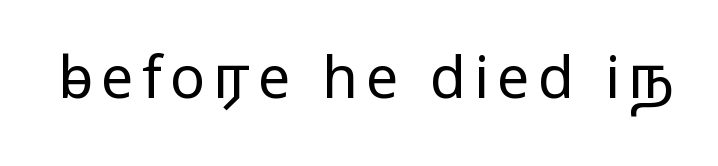
The image shows 58 px light, wide sans-serif type, upright; set not underlined; low stroke contrast and a medium x-height.
